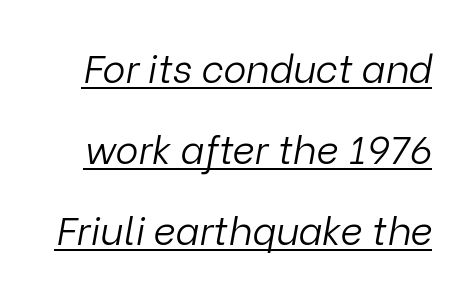
You could not count columns in this text — the font is proportionally spaced. The passage shown has conventional tracking throughout. There's an unmistakable incline to the writing here. The face used here appears with an underline applied. The vertical gap from one line to the next is large.
